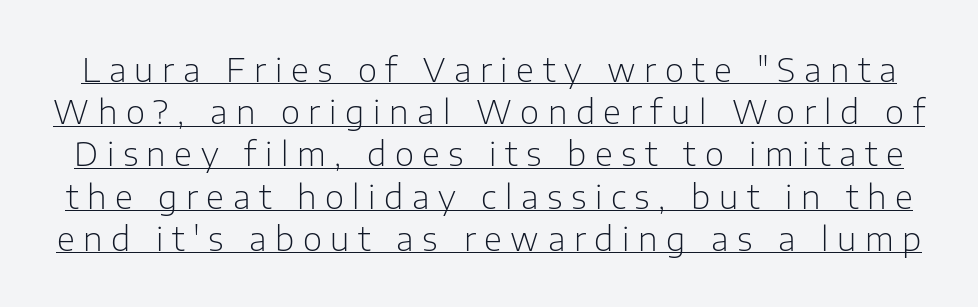
Q: Is the text bold? A: No.
Q: Is the text italic (slanted)? A: No, it is upright.
Q: Is the typeface a serif or a sans-serif typeface? A: Sans-serif.
Q: Is the text underlined? A: Yes.
Q: Is the spacing between letters normal or unusually wide? A: Unusually wide.
Q: Is the spacing between lines tight, normal or loose? A: Normal.
Q: Width (condensed, normal, or wide)? A: Normal.
Q: Stroke contrast? A: Low.
Q: x-height? A: Medium.
Q: Monospaced? A: No.
